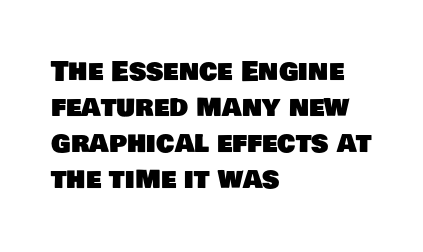
Q: Is the text underlined? A: No.
Q: How is the paragraph aligned? A: Left-aligned.
Q: Is the spacing between letters normal or unusually wide? A: Normal.
Q: Is the spacing between lines tight, normal or loose? A: Normal.
